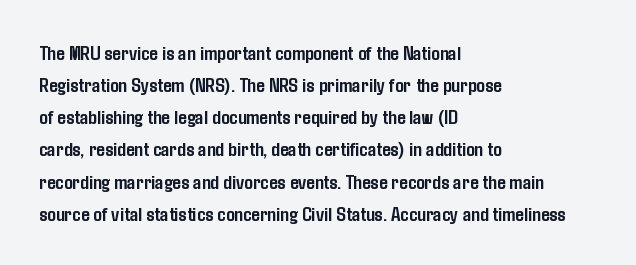
Q: Is the text bold? A: Yes.
Q: Is the text italic (slanted)? A: No, it is upright.
Q: Is the text underlined? A: No.
Q: How is the paragraph aligned? A: Left-aligned.
Q: Is the spacing between letters normal or unusually wide? A: Normal.
Q: Is the spacing between lines tight, normal or loose? A: Normal.
